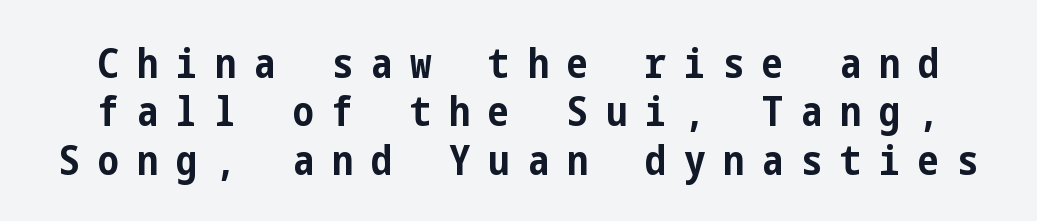
Q: Is the text bold? A: Yes.
Q: Is the text italic (slanted)? A: No, it is upright.
Q: Is the typeface a serif or a sans-serif typeface? A: Sans-serif.
Q: Is the text underlined? A: No.
Q: Is the spacing between letters normal or unusually wide? A: Unusually wide.
Q: Is the spacing between lines tight, normal or loose? A: Tight.
Q: Width (condensed, normal, or wide)? A: Condensed.
Q: Stroke contrast? A: Low.
Q: x-height? A: Medium.
